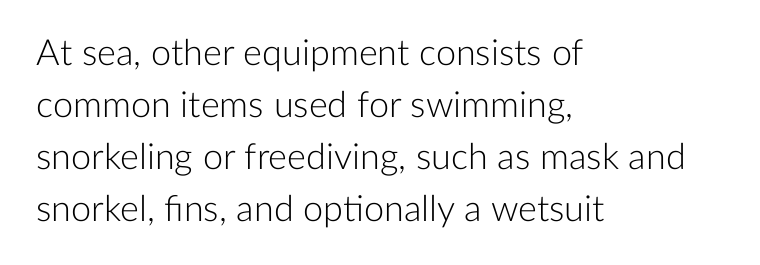
Q: Is the text bold? A: No.
Q: Is the text italic (slanted)? A: No, it is upright.
Q: Is the typeface a serif or a sans-serif typeface? A: Sans-serif.
Q: Is the text underlined? A: No.
Q: How is the paragraph aligned? A: Left-aligned.
Q: Is the spacing between letters normal or unusually wide? A: Normal.
Q: Is the spacing between lines tight, normal or loose? A: Normal.
Q: Width (condensed, normal, or wide)? A: Normal.
Q: Stroke contrast? A: Low.
Q: x-height? A: Medium.
Q: Monospaced? A: No.
